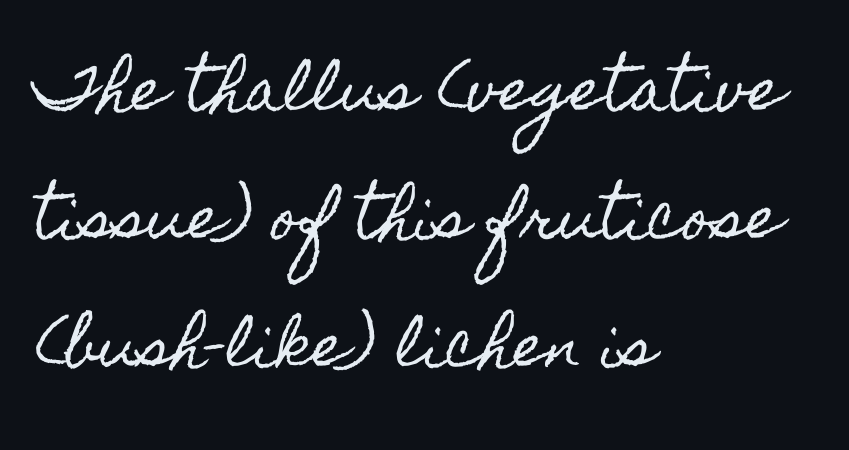
The image shows 57 px condensed type; set left-aligned, loose line spacing (2.25x), normal letter spacing, not underlined; a small x-height.
